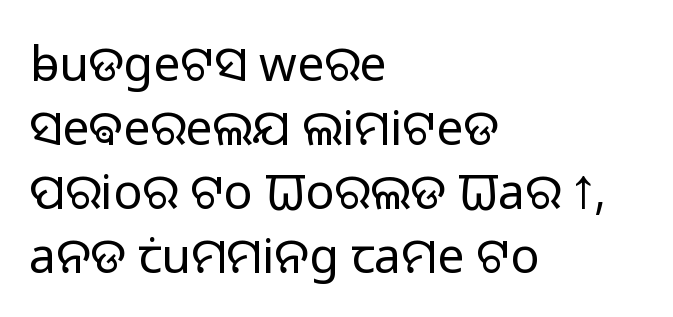
Q: Is the text bold? A: No.
Q: Is the text italic (slanted)? A: No, it is upright.
Q: Is the typeface a serif or a sans-serif typeface? A: Sans-serif.
Q: Is the text underlined? A: No.
Q: How is the paragraph aligned? A: Left-aligned.
Q: Is the spacing between letters normal or unusually wide? A: Normal.
Q: Is the spacing between lines tight, normal or loose? A: Normal.
Q: Width (condensed, normal, or wide)? A: Normal.
Q: Stroke contrast? A: Low.
Q: x-height? A: Medium.
Q: Monospaced? A: No.
